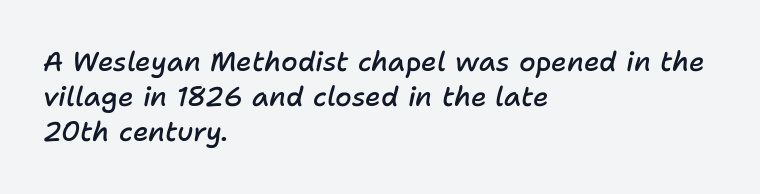
Q: Is the text bold? A: Semi-bold.
Q: Is the text italic (slanted)? A: Yes, it leans right by about 11 degrees.
Q: Is the text underlined? A: No.
Q: How is the paragraph aligned? A: Left-aligned.
Q: Is the spacing between letters normal or unusually wide? A: Normal.
Q: Is the spacing between lines tight, normal or loose? A: Normal.
